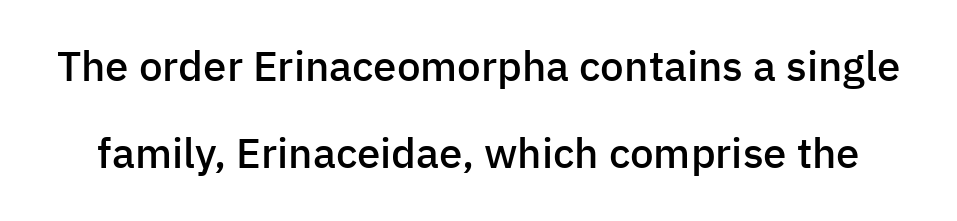
{"serif": "no", "italic": "no", "bold": "semi", "weight": "semibold", "width": "normal", "stroke_contrast": "low", "x_height": "medium", "monospaced": "no", "underline": "no", "line_spacing": "loose", "line_spacing_ratio": 2.07, "letter_spacing": "normal", "letter_spacing_em": 0.0, "glyph_px": 42}
